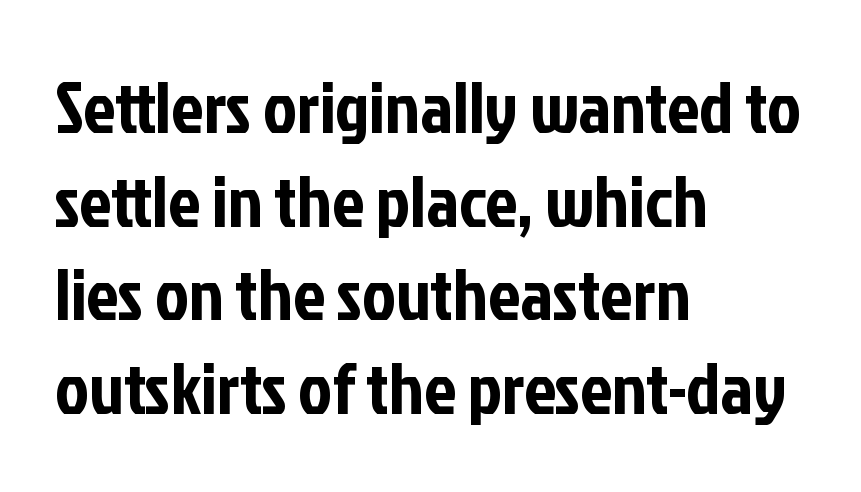
Q: Is the text italic (slanted)? A: No, it is upright.
Q: Is the typeface a serif or a sans-serif typeface? A: Sans-serif.
Q: Is the text underlined? A: No.
Q: How is the paragraph aligned? A: Left-aligned.
Q: Is the spacing between letters normal or unusually wide? A: Normal.
Q: Is the spacing between lines tight, normal or loose? A: Normal.
Q: Width (condensed, normal, or wide)? A: Condensed.
Q: Stroke contrast? A: Low.
Q: x-height? A: Medium.
Q: Monospaced? A: No.
